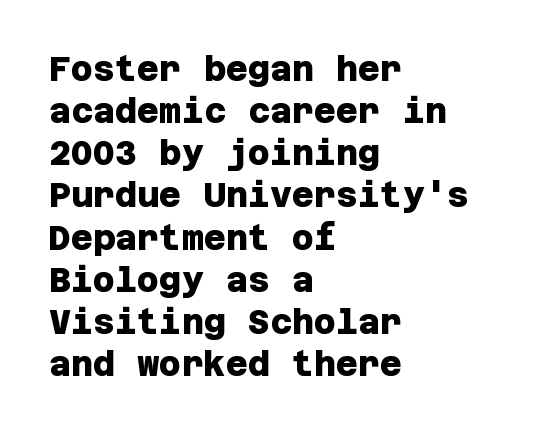
The image shows 34 px heavy sans-serif type; set left-aligned, line spacing 1.24x, normal letter spacing, not underlined; low stroke contrast and a large x-height.
